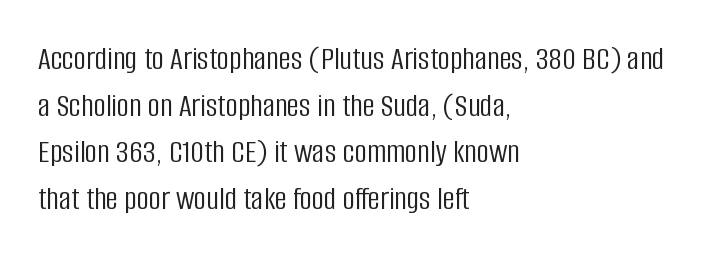
Is this a fixed-width face? No — the glyphs have proportional, varying widths. Here the glyphs are tracked normally, forming tight word shapes. Regarding serifs, this sample does without them. Where is the straight margin? On the left. Descenders are the only things crossing below the line. Compared with a typical body face, this is equally light or lighter still.
